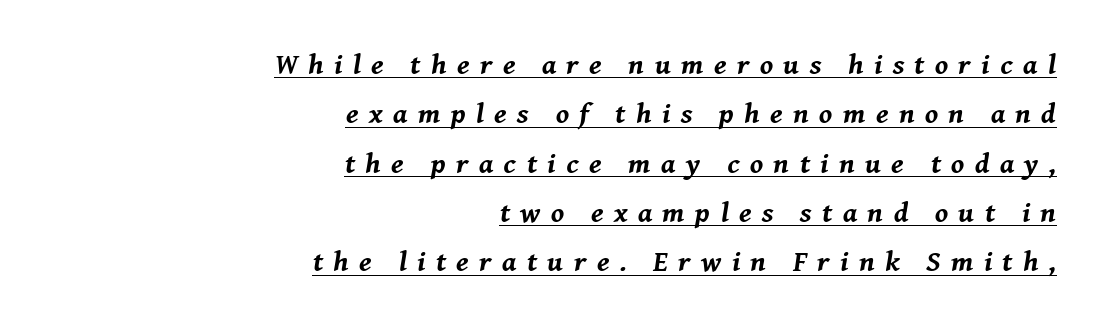
{"italic": "yes", "lean": "right", "slant_degrees": 8, "bold": "yes", "weight": "bold", "width": "normal", "stroke_contrast": "medium", "x_height": "medium", "monospaced": "no", "underline": "yes", "align": "right", "line_spacing": "normal", "line_spacing_ratio": 1.7, "letter_spacing": "wide", "letter_spacing_em": 0.36, "glyph_px": 29}
